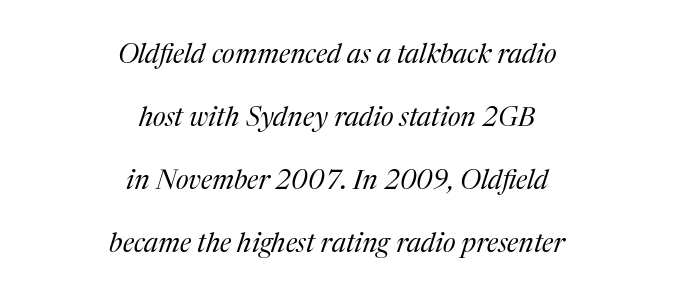
Q: Is the text bold? A: No.
Q: Is the text italic (slanted)? A: Yes, it leans right by about 17 degrees.
Q: Is the text underlined? A: No.
Q: How is the paragraph aligned? A: Centered.
Q: Is the spacing between letters normal or unusually wide? A: Normal.
Q: Is the spacing between lines tight, normal or loose? A: Loose.
